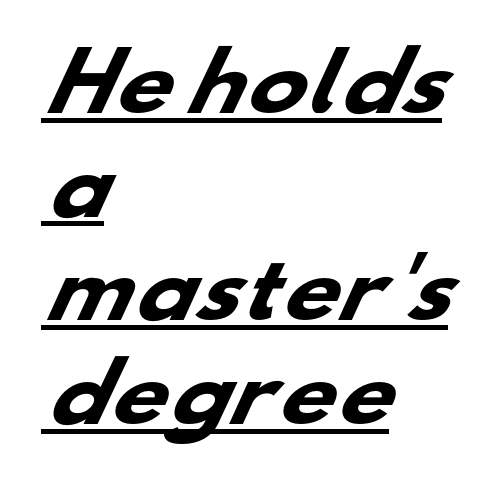
Q: Is the text bold? A: Yes.
Q: Is the typeface a serif or a sans-serif typeface? A: Sans-serif.
Q: Is the text underlined? A: Yes.
Q: How is the paragraph aligned? A: Left-aligned.
Q: Is the spacing between letters normal or unusually wide? A: Normal.
Q: Is the spacing between lines tight, normal or loose? A: Normal.
Q: Width (condensed, normal, or wide)? A: Wide.
Q: Stroke contrast? A: Low.
Q: x-height? A: Small.
Q: Monospaced? A: No.
